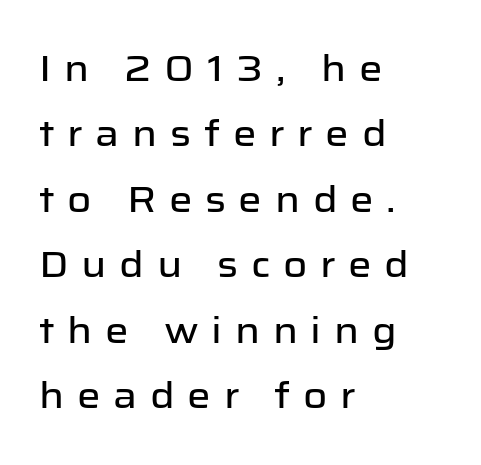
The image shows 37 px sans-serif type, upright; set left-aligned, line spacing 1.77x, unusually wide letter spacing (+0.34 em), not underlined; low stroke contrast and a medium x-height.
